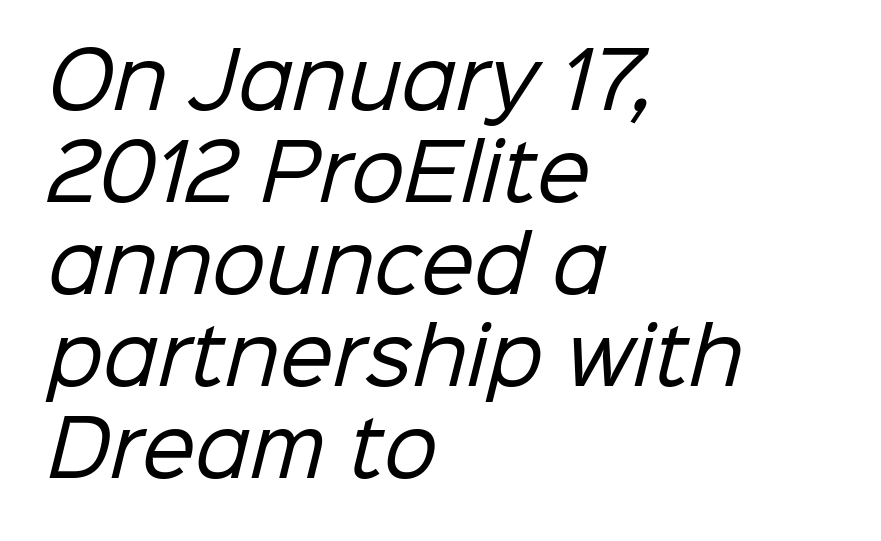
Q: Is the text bold? A: No.
Q: Is the typeface a serif or a sans-serif typeface? A: Sans-serif.
Q: Is the text underlined? A: No.
Q: How is the paragraph aligned? A: Left-aligned.
Q: Is the spacing between letters normal or unusually wide? A: Normal.
Q: Width (condensed, normal, or wide)? A: Normal.
Q: Stroke contrast? A: Low.
Q: x-height? A: Medium.
Q: Monospaced? A: No.
